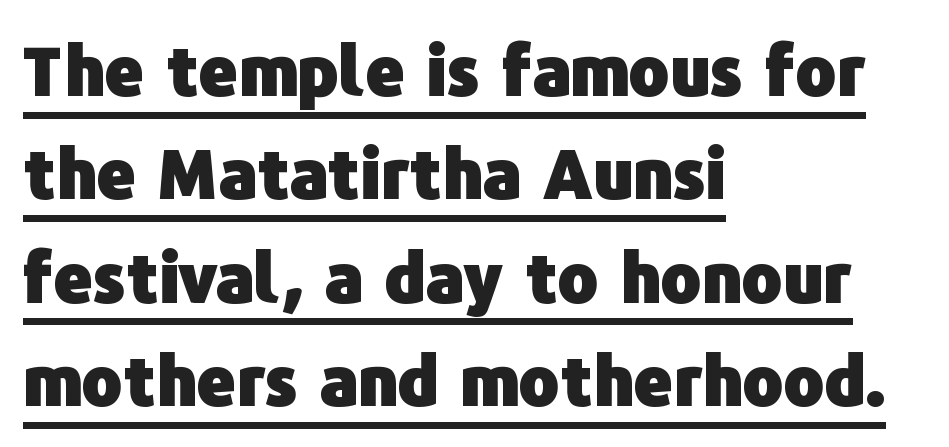
Q: Is the text bold? A: Yes.
Q: Is the text italic (slanted)? A: No, it is upright.
Q: Is the typeface a serif or a sans-serif typeface? A: Sans-serif.
Q: Is the text underlined? A: Yes.
Q: How is the paragraph aligned? A: Left-aligned.
Q: Is the spacing between letters normal or unusually wide? A: Normal.
Q: Is the spacing between lines tight, normal or loose? A: Normal.
Q: Width (condensed, normal, or wide)? A: Normal.
Q: Stroke contrast? A: Low.
Q: x-height? A: Medium.
Q: Monospaced? A: No.
